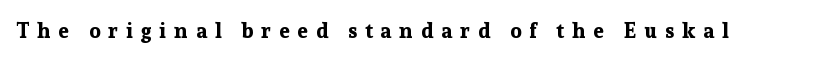
Only glyphs here, with clear space below each row. Spacing between characters has been opened up far beyond the box default. Nope, not italic — everything's standing straight. How heavy is the stroke? Heavy — this is a bold.
